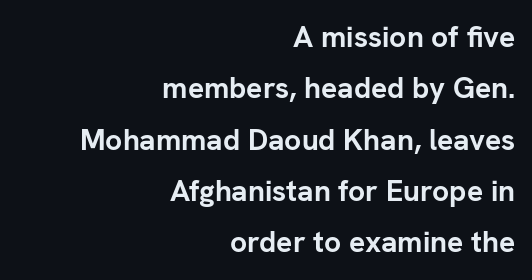
The image shows 30 px semibold sans-serif type, upright; set right-aligned, line spacing 1.71x, normal letter spacing, not underlined; low stroke contrast and a medium x-height.
